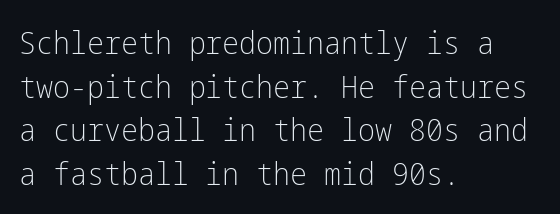
Q: Is the text bold? A: No.
Q: Is the text italic (slanted)? A: No, it is upright.
Q: Is the typeface a serif or a sans-serif typeface? A: Sans-serif.
Q: Is the text underlined? A: No.
Q: How is the paragraph aligned? A: Left-aligned.
Q: Is the spacing between letters normal or unusually wide? A: Normal.
Q: Is the spacing between lines tight, normal or loose? A: Normal.
Q: Width (condensed, normal, or wide)? A: Condensed.
Q: Stroke contrast? A: Low.
Q: x-height? A: Medium.
